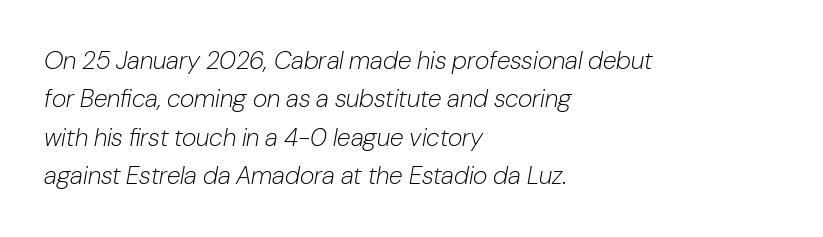
Q: Is the text bold? A: No.
Q: Is the text italic (slanted)? A: Yes, it leans right by about 10 degrees.
Q: Is the text underlined? A: No.
Q: How is the paragraph aligned? A: Left-aligned.
Q: Is the spacing between letters normal or unusually wide? A: Normal.
Q: Is the spacing between lines tight, normal or loose? A: Normal.
